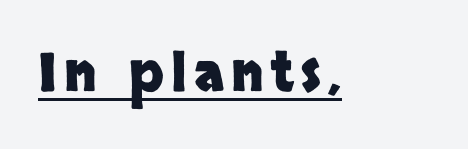
{"serif": "no", "italic": "no", "bold": "yes", "weight": "heavy", "width": "normal", "stroke_contrast": "low", "x_height": "large", "monospaced": "no", "underline": "yes", "glyph_px": 53}
